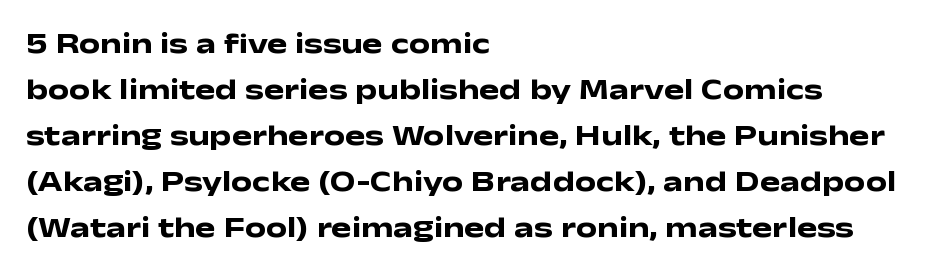
Q: Is the text bold? A: Yes.
Q: Is the text italic (slanted)? A: No, it is upright.
Q: Is the typeface a serif or a sans-serif typeface? A: Sans-serif.
Q: Is the text underlined? A: No.
Q: How is the paragraph aligned? A: Left-aligned.
Q: Is the spacing between letters normal or unusually wide? A: Normal.
Q: Is the spacing between lines tight, normal or loose? A: Normal.
Q: Width (condensed, normal, or wide)? A: Wide.
Q: Stroke contrast? A: Low.
Q: x-height? A: Medium.
Q: Monospaced? A: No.
